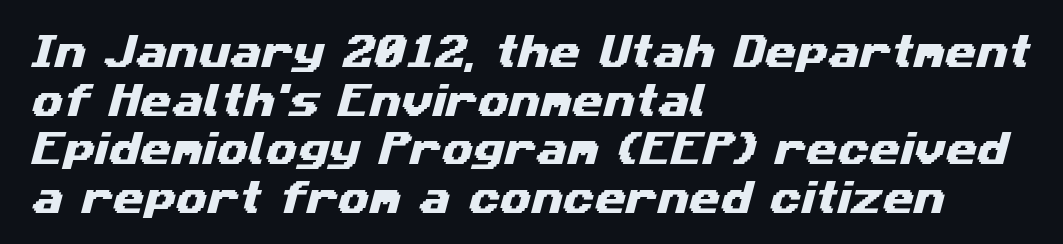
The image shows 36 px wide sans-serif type; set left-aligned, normal line spacing (1.35x), normal letter spacing, not underlined; medium stroke contrast and a medium x-height.
